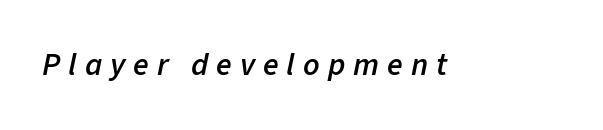
Character widths vary here, with narrow letters taking less room than wide ones. Moderately thickened strokes mark this as semibold type. The strip under each line holds only bare page. Slant detected: the letters are inclined. Letter spacing: wide.
